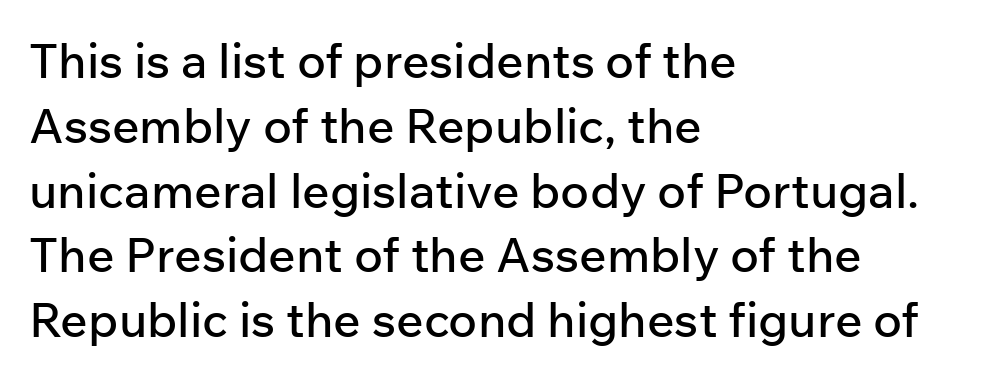
The image shows 48 px sans-serif type, upright; set left-aligned, normal line spacing (1.35x), normal letter spacing, not underlined; low stroke contrast and a medium x-height.
